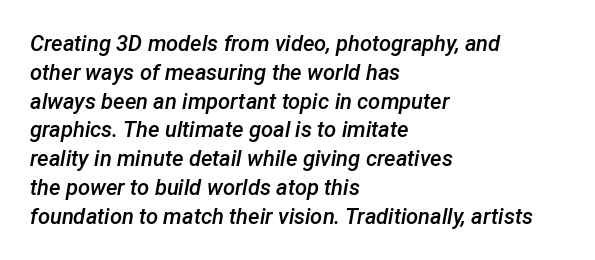
{"italic": "yes", "lean": "right", "slant_degrees": 12, "bold": "semi", "underline": "no", "align": "left", "line_spacing": "normal", "line_spacing_ratio": 1.31, "letter_spacing": "normal", "letter_spacing_em": 0.0, "glyph_px": 22}
